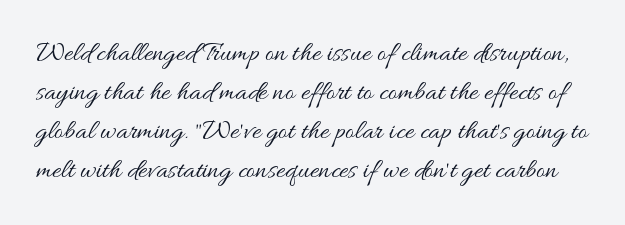
The image shows 28 px regular-weight, wide type; set normal line spacing (1.39x), normal letter spacing, not underlined; medium stroke contrast and a small x-height.
